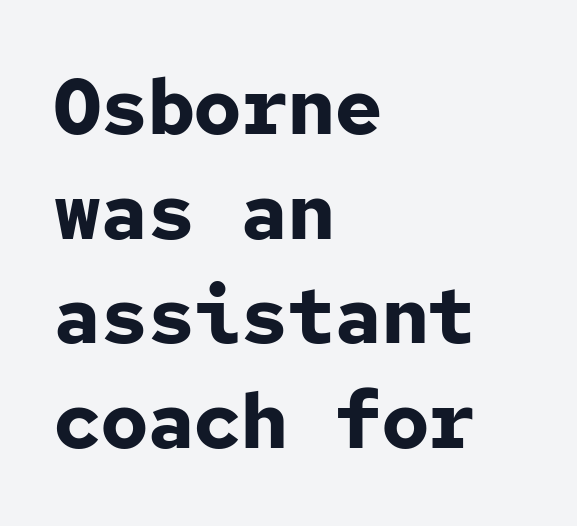
Q: Is the text bold? A: Yes.
Q: Is the text italic (slanted)? A: No, it is upright.
Q: Is the typeface a serif or a sans-serif typeface? A: Sans-serif.
Q: Is the text underlined? A: No.
Q: How is the paragraph aligned? A: Left-aligned.
Q: Is the spacing between letters normal or unusually wide? A: Normal.
Q: Is the spacing between lines tight, normal or loose? A: Normal.
Q: Width (condensed, normal, or wide)? A: Normal.
Q: Stroke contrast? A: Low.
Q: x-height? A: Medium.
Q: Monospaced? A: Yes.
